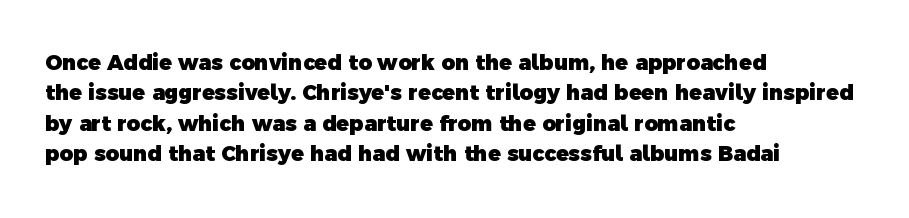
{"bold": "yes", "underline": "no", "align": "left", "line_spacing": "normal", "line_spacing_ratio": 1.45, "letter_spacing": "normal", "letter_spacing_em": 0.0, "glyph_px": 21}
